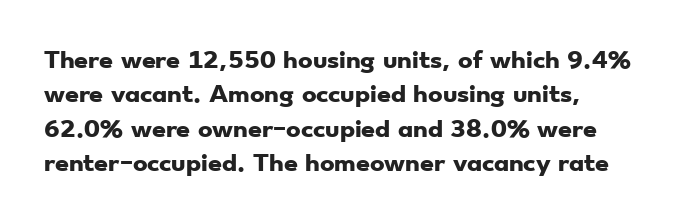
Q: Is the text bold? A: Yes.
Q: Is the text underlined? A: No.
Q: How is the paragraph aligned? A: Left-aligned.
Q: Is the spacing between letters normal or unusually wide? A: Normal.
Q: Is the spacing between lines tight, normal or loose? A: Normal.
